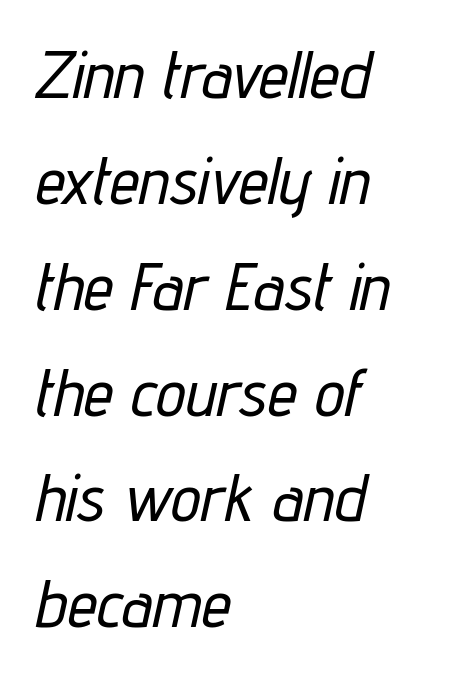
{"italic": "yes", "lean": "right", "slant_degrees": 12, "width": "condensed", "stroke_contrast": "low", "x_height": "medium", "monospaced": "no", "underline": "no", "align": "left", "line_spacing": "normal", "line_spacing_ratio": 1.58, "letter_spacing": "normal", "letter_spacing_em": 0.0, "glyph_px": 67}
